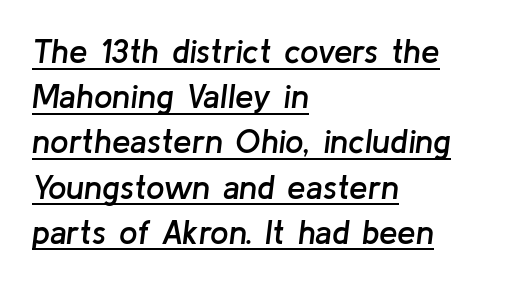
The image shows 33 px semibold type, italic (leaning right); set left-aligned, normal line spacing (1.37x), normal letter spacing, underlined; low stroke contrast and a medium x-height.
